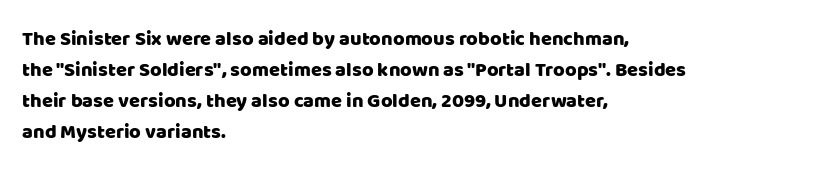
Q: Is the text italic (slanted)? A: No, it is upright.
Q: Is the text underlined? A: No.
Q: How is the paragraph aligned? A: Left-aligned.
Q: Is the spacing between letters normal or unusually wide? A: Normal.
Q: Is the spacing between lines tight, normal or loose? A: Normal.
